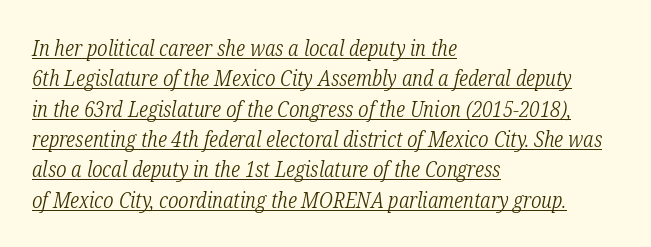
The image shows 22 px text type, italic (leaning right); set left-aligned, normal line spacing (1.38x), normal letter spacing, underlined.
